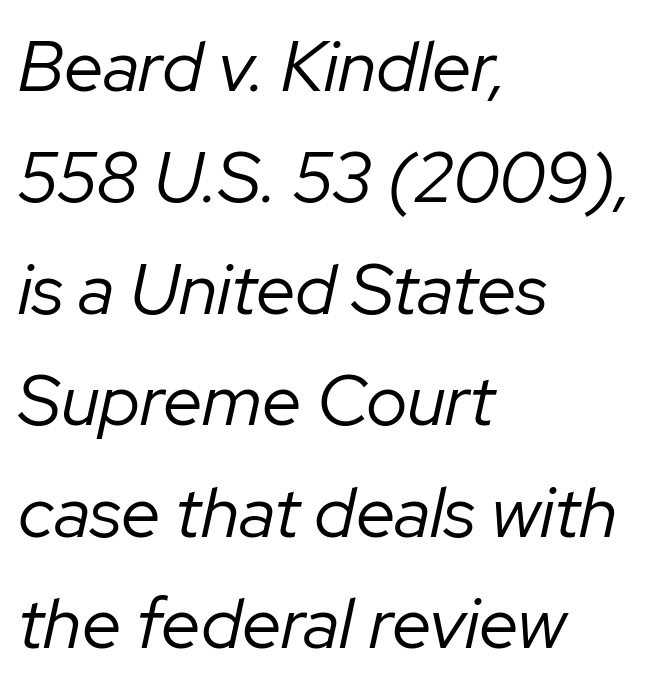
Is the type slanted? Yes — the strokes lean at a clear angle. Do the characters align in a grid? No, the font is proportional. The weight would be labelled regular, book, light, or lighter still. Check the space under the baseline: it is left empty. Line starts are locked; line ends wander. Interline gaps are of average width in this sample.
